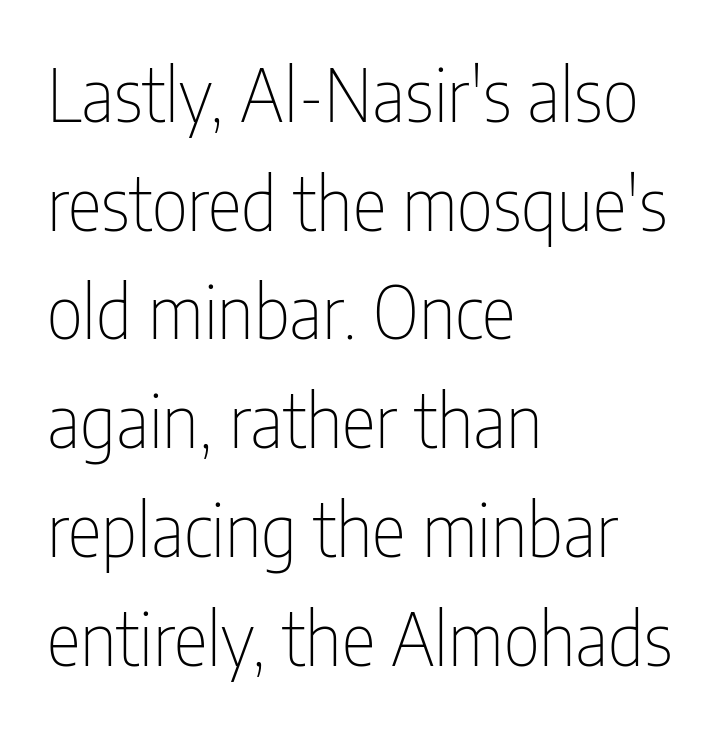
Each letter keeps its own natural width here, so spacing adapts to shape. Line spacing here is normal. Is the type heavy? It reads as light-to-regular instead. Nobody drew a line under any word here. Unlike a traditional serif, this face leaves its strokes unadorned. Layout note: lines flush left.
